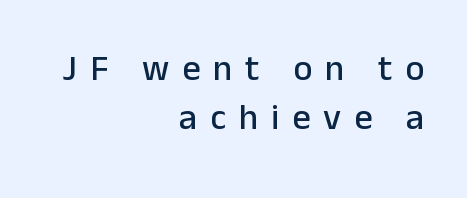
The image shows 36 px sans-serif type, upright; set right-aligned, normal line spacing (1.37x), unusually wide letter spacing (+0.36 em), not underlined; low stroke contrast and a medium x-height.
